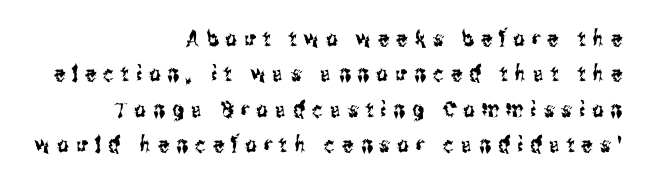
The letters stand straight up with perfectly vertical stems. The paragraph has a hard right edge and a soft left edge. Does extra space separate the letters? Yes, quite a lot of it. This block has exactly the height ordinary leading produces. Just letters on the line, the space beneath them empty.
